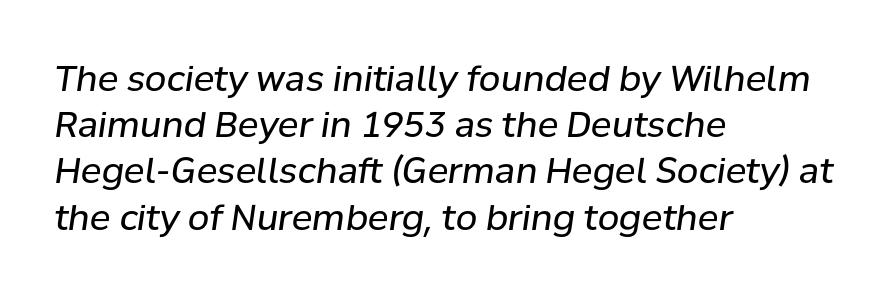
Q: Is the text bold? A: No.
Q: Is the text italic (slanted)? A: Yes, it leans right by about 8 degrees.
Q: Is the text underlined? A: No.
Q: How is the paragraph aligned? A: Left-aligned.
Q: Is the spacing between letters normal or unusually wide? A: Normal.
Q: Is the spacing between lines tight, normal or loose? A: Normal.
Q: Width (condensed, normal, or wide)? A: Normal.
Q: Stroke contrast? A: Low.
Q: x-height? A: Medium.
Q: Monospaced? A: No.
